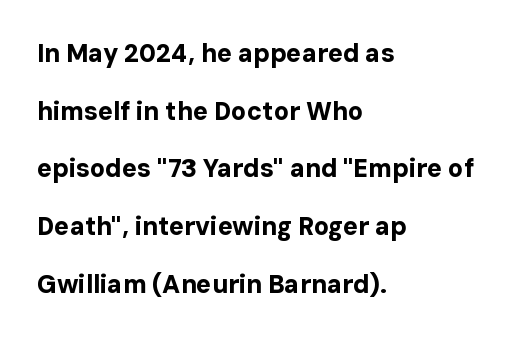
{"italic": "no", "bold": "yes", "underline": "no", "align": "left", "line_spacing": "loose", "line_spacing_ratio": 2.31, "letter_spacing": "normal", "letter_spacing_em": 0.0, "glyph_px": 25}
